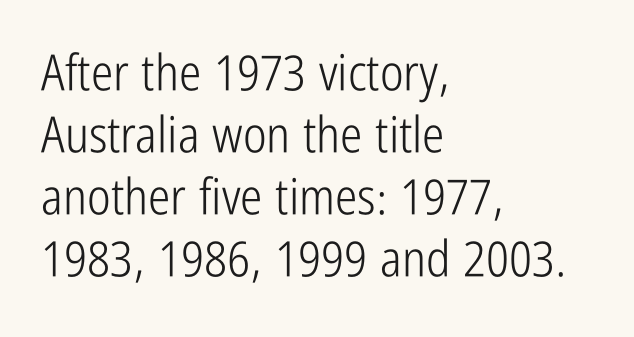
The image shows 50 px light, condensed sans-serif type, upright; set left-aligned, line spacing 1.24x, normal letter spacing, not underlined; low stroke contrast and a medium x-height.
